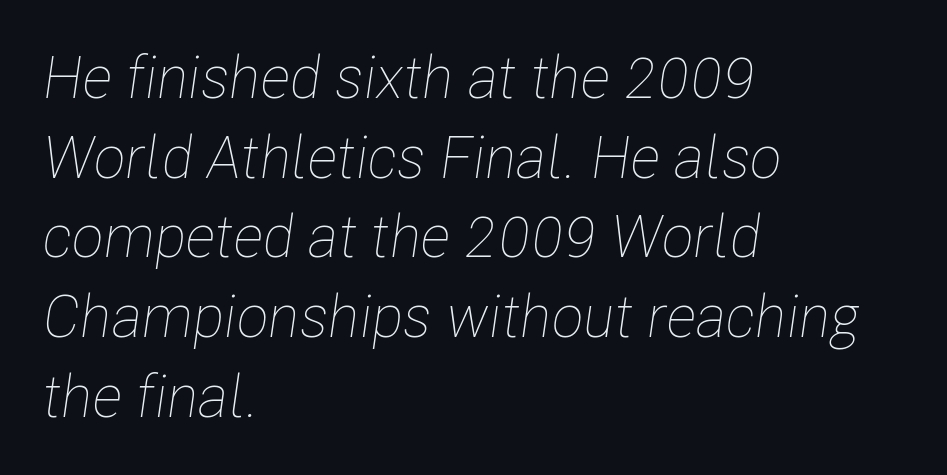
The image shows 59 px thin, condensed type, italic (leaning right); set left-aligned, normal line spacing (1.35x), normal letter spacing, not underlined; low stroke contrast and a medium x-height.
